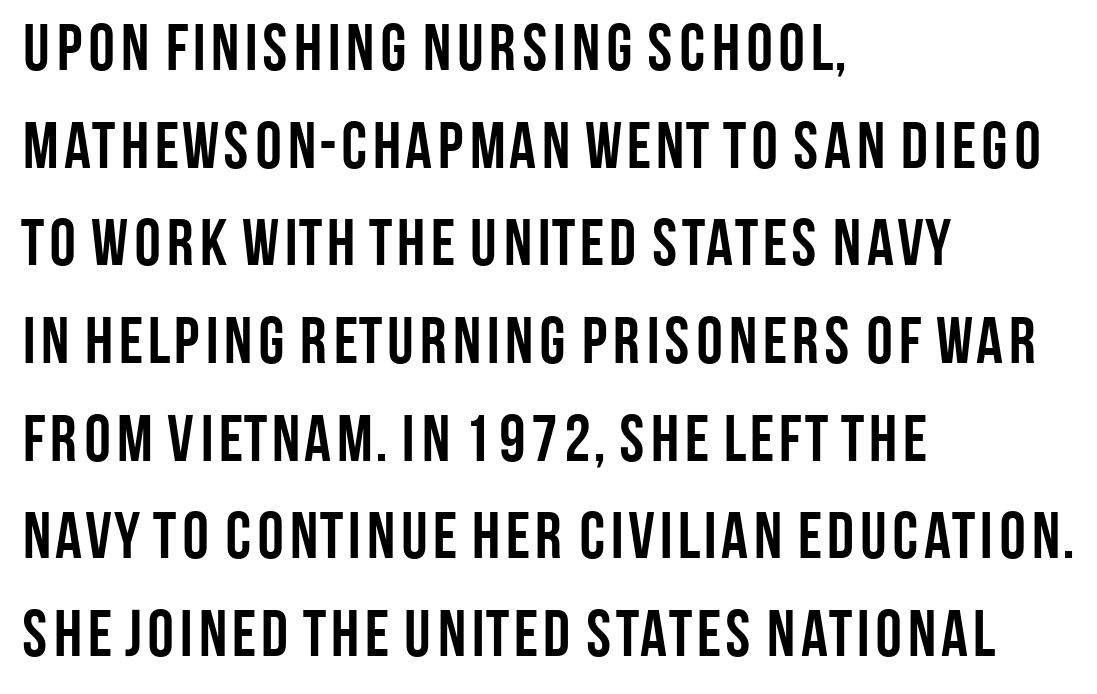
Spacing between characters is what you'd get straight out of the box. Regular leading. The letters stand straight up with perfectly vertical stems. Each letter keeps its own natural width here, so spacing adapts to shape. Descenders hang freely into open space.
